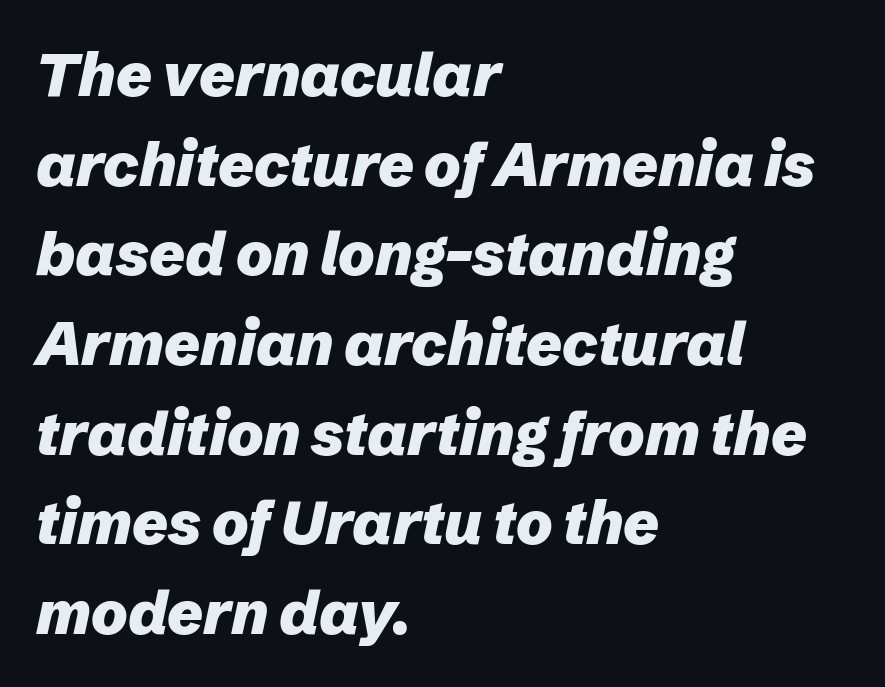
The image shows 61 px heavy type, italic (leaning right); set left-aligned, normal line spacing (1.47x), normal letter spacing, not underlined; low stroke contrast and a medium x-height.
